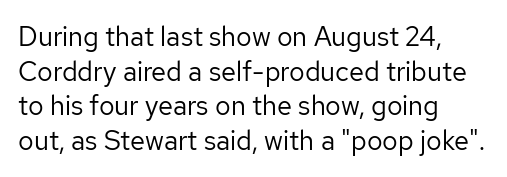
{"italic": "no", "bold": "no", "underline": "no", "align": "left", "line_spacing": "normal", "line_spacing_ratio": 1.28, "letter_spacing": "normal", "letter_spacing_em": 0.0, "glyph_px": 27}
